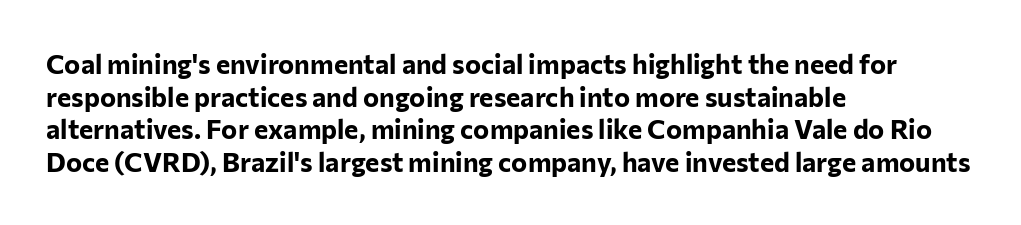
The glyphs are unaccompanied by any horizontal stroke below them. The passage shown is emphatically bold. The lettering holds an erect, upright posture throughout. Here the glyphs are tracked normally, forming tight word shapes.
